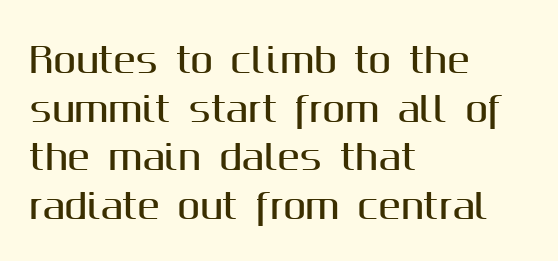
The image shows 34 px sans-serif type, upright; set left-aligned, normal line spacing (1.43x), normal letter spacing, not underlined; medium stroke contrast and a medium x-height.
